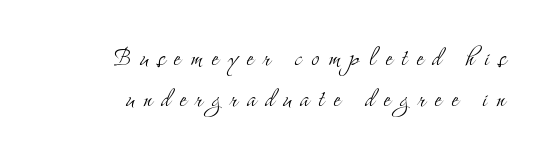
Summary of vertical rhythm: regular, with standard interline spacing. Font category for this specimen: serif. The typesetting does not lean heavy: it is not bold. Honestly, the letter spacing is so wide it's the main thing you notice. The ragged edge is on the left, which tells us the setting is flush right.
